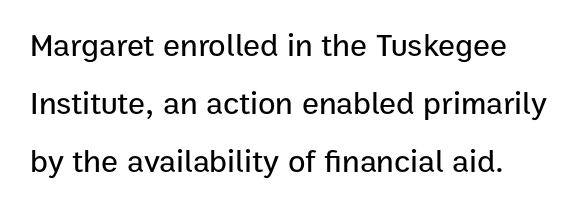
{"serif": "no", "italic": "no", "width": "normal", "stroke_contrast": "low", "x_height": "medium", "monospaced": "no", "underline": "no", "align": "left", "line_spacing_ratio": 1.82, "letter_spacing": "normal", "letter_spacing_em": 0.0, "glyph_px": 32}
